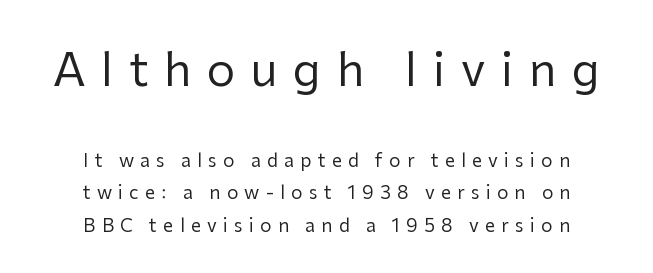
{"serif": "no", "italic": "no", "bold": "no", "weight": "regular", "width": "normal", "stroke_contrast": "low", "x_height": "medium", "monospaced": "no", "underline": "no", "align": "center", "line_spacing_ratio": 1.8, "letter_spacing": "wide", "letter_spacing_em": 0.35, "larger_block": "first", "size_ratio": 2.5, "glyph_px": 45}
